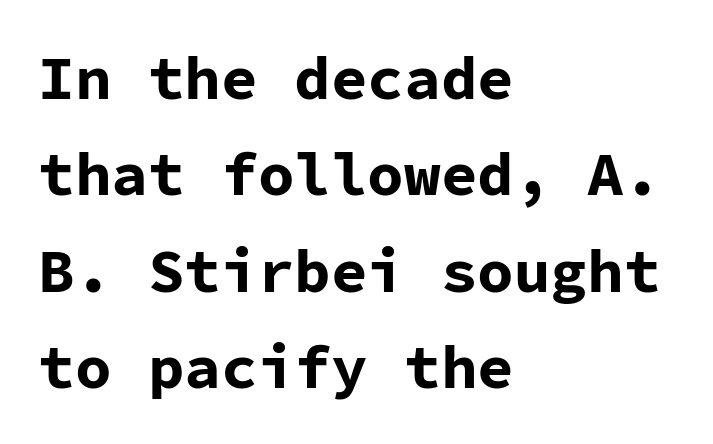
Q: Is the text bold? A: Yes.
Q: Is the text italic (slanted)? A: No, it is upright.
Q: Is the typeface a serif or a sans-serif typeface? A: Sans-serif.
Q: Is the text underlined? A: No.
Q: How is the paragraph aligned? A: Left-aligned.
Q: Is the spacing between letters normal or unusually wide? A: Normal.
Q: Is the spacing between lines tight, normal or loose? A: Normal.
Q: Width (condensed, normal, or wide)? A: Normal.
Q: Stroke contrast? A: Low.
Q: x-height? A: Medium.
Q: Monospaced? A: Yes.
